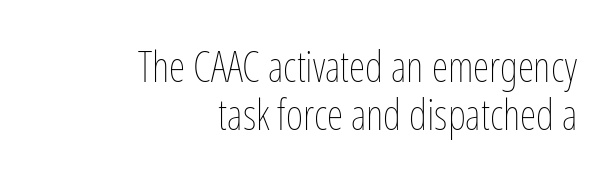
The image shows 42 px thin, condensed type, upright; set right-aligned, tight line spacing (1.15x), normal letter spacing, not underlined; low stroke contrast and a medium x-height.
